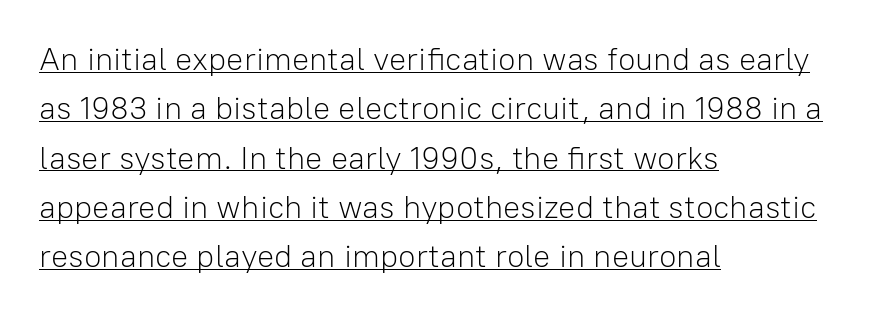
The image shows 32 px light sans-serif type, upright; set left-aligned, normal line spacing (1.54x), normal letter spacing, underlined; low stroke contrast and a medium x-height.
